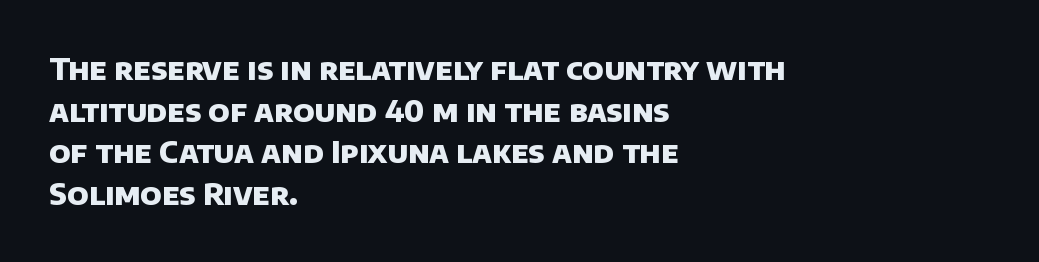
The passage shown is typed in a proportional face where columns would drift. The font is running at its bold setting. The designer went with a sans here, leaving each stem footless. The line-height multiplier appears to be the usual default. Alignment: flush left. These lines keep a tight, regular rhythm from letter to letter.
